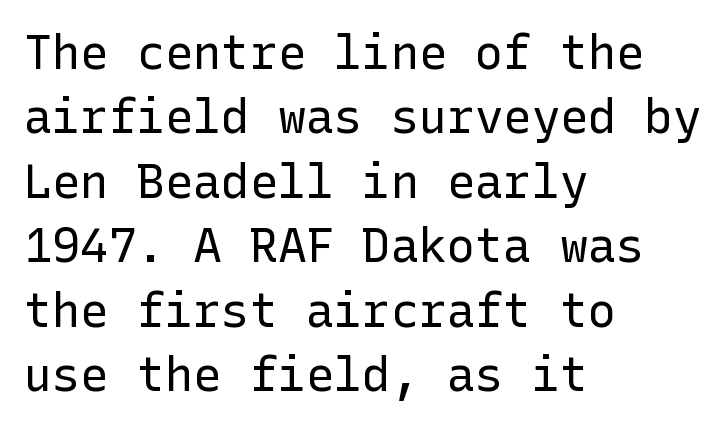
{"serif": "no", "italic": "no", "bold": "no", "weight": "regular", "width": "normal", "stroke_contrast": "low", "x_height": "medium", "underline": "no", "align": "left", "line_spacing": "normal", "line_spacing_ratio": 1.37, "letter_spacing": "normal", "letter_spacing_em": 0.0, "glyph_px": 47}
